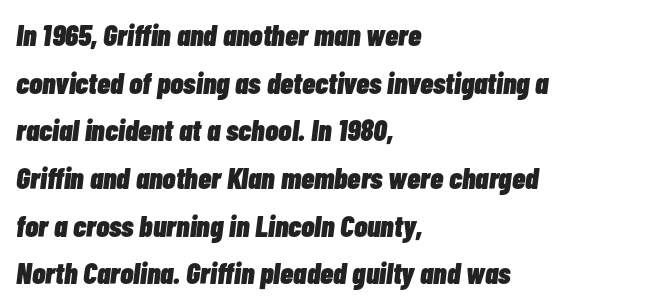
The image shows 30 px heavy, condensed type, italic (leaning right); set left-aligned, normal line spacing (1.59x), normal letter spacing, not underlined; low stroke contrast and a medium x-height.
